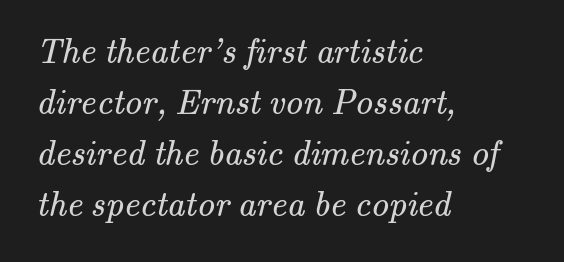
{"serif": "yes", "bold": "no", "weight": "regular", "width": "normal", "stroke_contrast": "medium", "x_height": "small", "monospaced": "no", "underline": "no", "align": "left", "line_spacing": "normal", "line_spacing_ratio": 1.46, "letter_spacing": "normal", "letter_spacing_em": 0.0, "glyph_px": 35}
